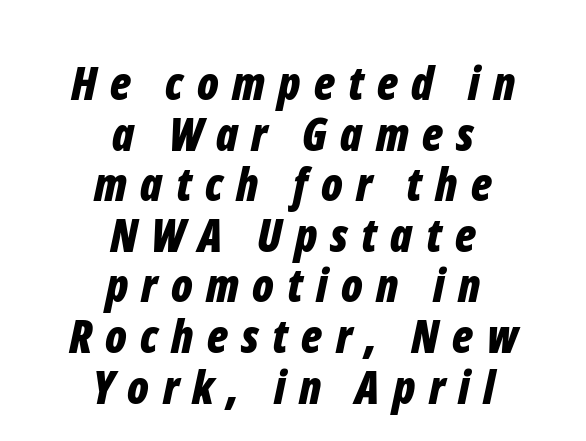
The image shows 46 px bold, condensed type, italic (leaning right); set centered, tight line spacing (1.1x), unusually wide letter spacing (+0.29 em), not underlined; low stroke contrast and a medium x-height.
